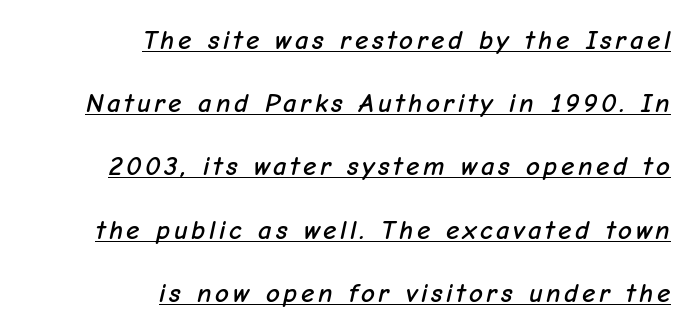
{"italic": "yes", "lean": "right", "slant_degrees": 12, "underline": "yes", "align": "right", "line_spacing": "loose", "line_spacing_ratio": 2.34, "glyph_px": 27}
